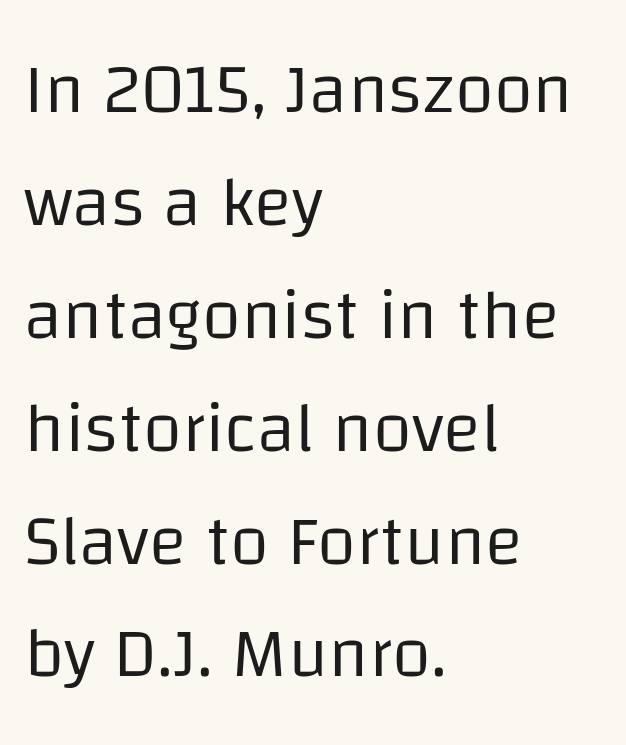
The image shows 71 px regular-weight sans-serif type, upright; set left-aligned, normal line spacing (1.59x), normal letter spacing, not underlined; low stroke contrast and a large x-height.
